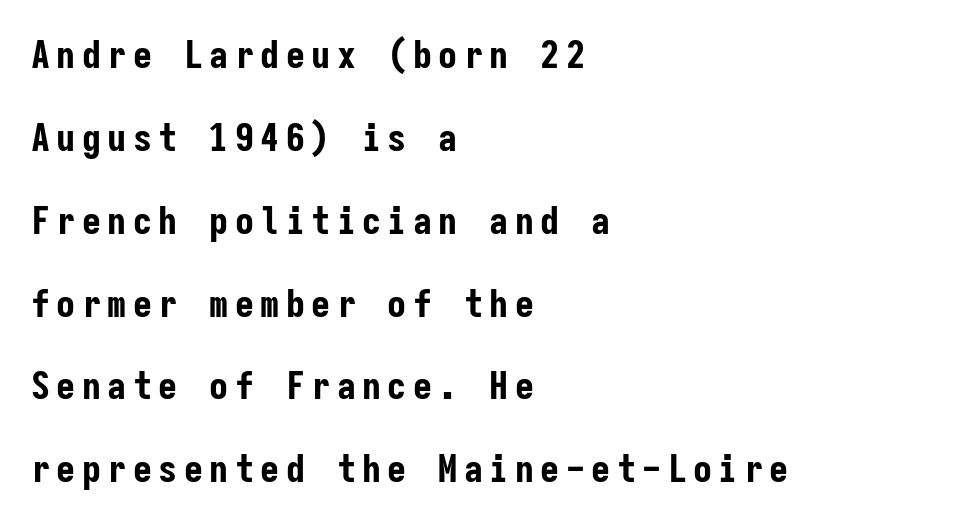
{"serif": "no", "italic": "no", "bold": "yes", "weight": "bold", "width": "condensed", "stroke_contrast": "low", "x_height": "medium", "monospaced": "yes", "underline": "no", "align": "left", "line_spacing": "loose", "line_spacing_ratio": 2.18, "glyph_px": 38}
